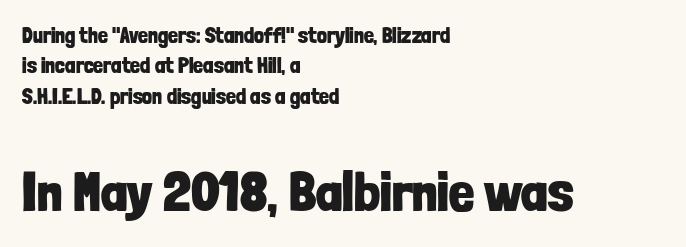
{"serif": "no", "italic": "no", "bold": "yes", "weight": "bold", "width": "condensed", "stroke_contrast": "low", "x_height": "medium", "monospaced": "no", "underline": "no", "align": "left", "line_spacing": "normal", "line_spacing_ratio": 1.38, "letter_spacing": "normal", "letter_spacing_em": 0.0, "larger_block": "second", "size_ratio": 2.55, "glyph_px": 56}
